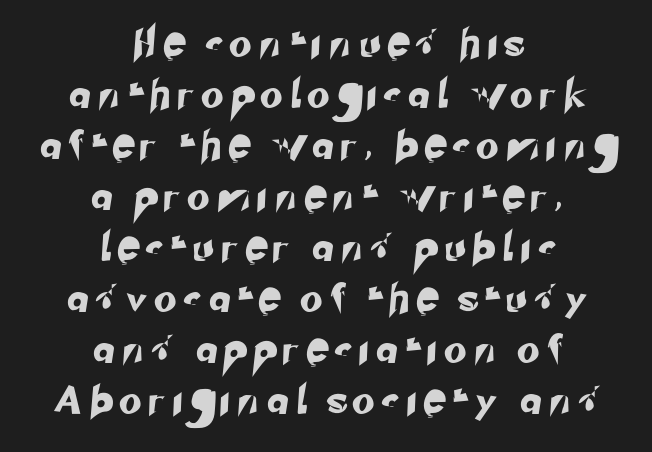
Teacher's note: observe the equal gaps on both sides — that is centered alignment. Glance below the letters and you will spot only blank space. Proportional: the letters do not fall into vertical columns. How are the letters spaced? Widely, with obvious added tracking. The face used here is a sans, in the tradition of grotesques and geometrics.
